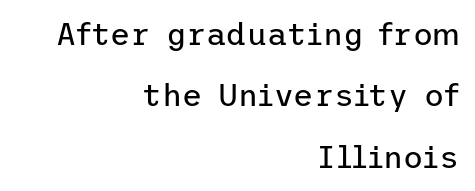
Q: Is the text bold? A: No.
Q: Is the text italic (slanted)? A: No, it is upright.
Q: Is the typeface a serif or a sans-serif typeface? A: Sans-serif.
Q: Is the text underlined? A: No.
Q: How is the paragraph aligned? A: Right-aligned.
Q: Is the spacing between letters normal or unusually wide? A: Normal.
Q: Is the spacing between lines tight, normal or loose? A: Loose.
Q: Width (condensed, normal, or wide)? A: Normal.
Q: Stroke contrast? A: Low.
Q: x-height? A: Medium.
